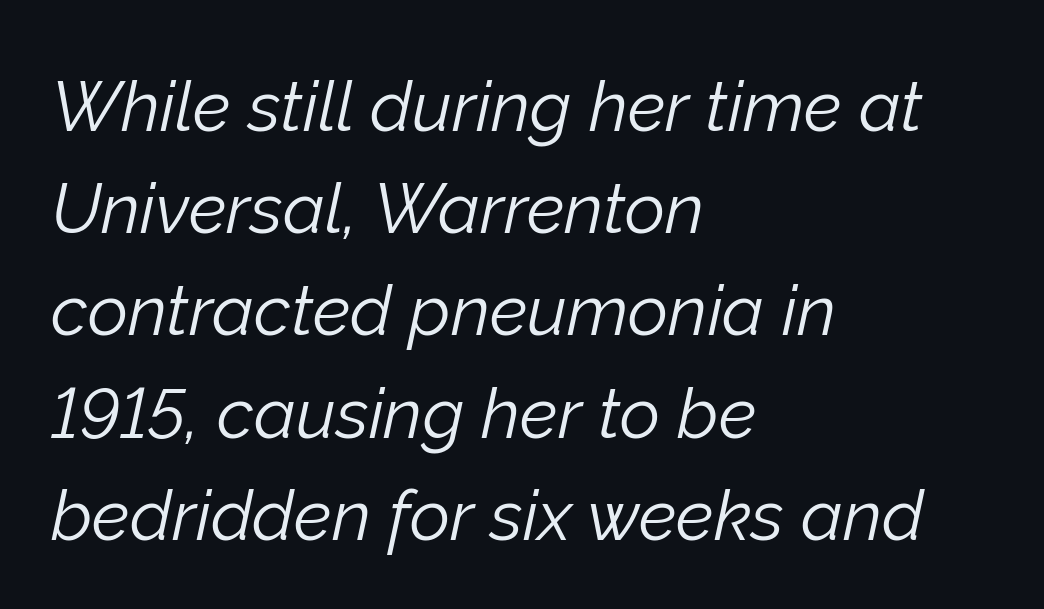
{"italic": "yes", "lean": "right", "slant_degrees": 12, "bold": "no", "weight": "light", "width": "normal", "stroke_contrast": "low", "x_height": "medium", "monospaced": "no", "underline": "no", "align": "left", "line_spacing": "normal", "line_spacing_ratio": 1.46, "letter_spacing": "normal", "letter_spacing_em": 0.0, "glyph_px": 70}
